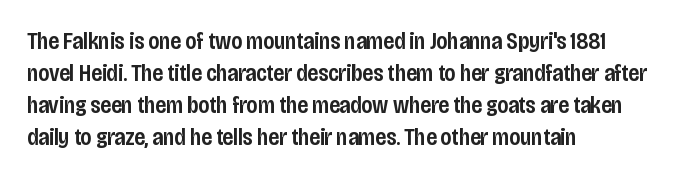
The image shows 23 px text type, upright; set left-aligned, normal line spacing (1.39x), normal letter spacing, not underlined.
